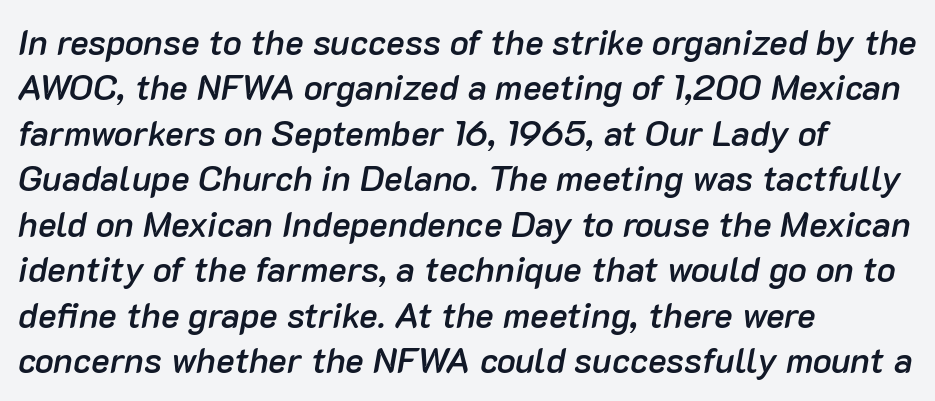
{"italic": "yes", "lean": "right", "slant_degrees": 10, "bold": "semi", "weight": "semibold", "width": "normal", "stroke_contrast": "low", "x_height": "medium", "monospaced": "no", "underline": "no", "align": "left", "line_spacing": "normal", "line_spacing_ratio": 1.3, "letter_spacing": "normal", "letter_spacing_em": 0.0, "glyph_px": 35}
